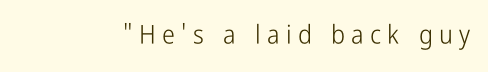
{"italic": "no", "bold": "no", "underline": "no", "letter_spacing": "wide", "letter_spacing_em": 0.24, "glyph_px": 26}
